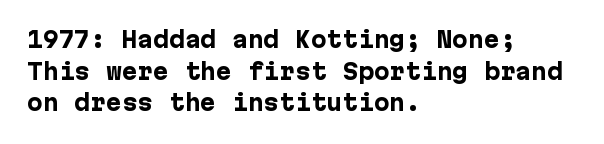
Q: Is the text bold? A: Yes.
Q: Is the text italic (slanted)? A: No, it is upright.
Q: Is the text underlined? A: No.
Q: How is the paragraph aligned? A: Left-aligned.
Q: Is the spacing between letters normal or unusually wide? A: Normal.
Q: Is the spacing between lines tight, normal or loose? A: Normal.
